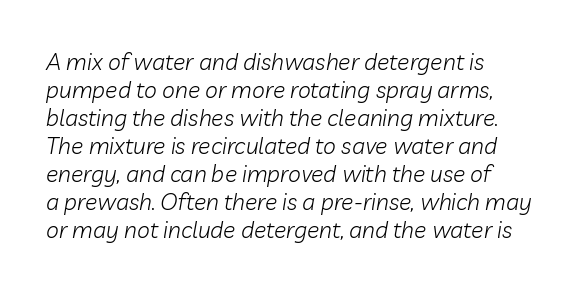
Q: Is the text bold? A: No.
Q: Is the text italic (slanted)? A: Yes, it leans right by about 10 degrees.
Q: Is the text underlined? A: No.
Q: How is the paragraph aligned? A: Left-aligned.
Q: Is the spacing between letters normal or unusually wide? A: Normal.
